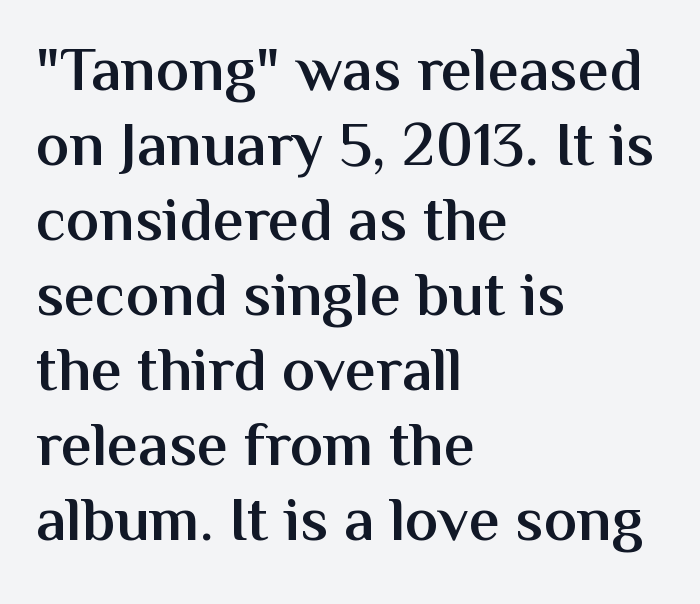
Note the varied advance widths — an 'i' is clearly narrower than an 'm'. Heft: intermediate — a semibold. Words appear dense and cohesive because spacing is normal. Line beginnings align vertically; line endings do not. The specimen reads as upright at a glance. Check the space under the baseline: it is left empty.
